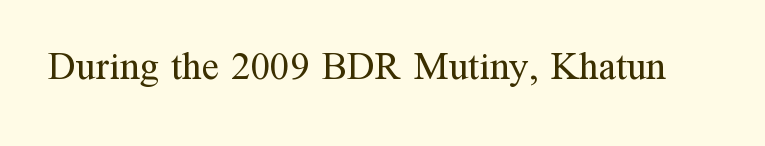
The image shows 39 px regular-weight serif type, upright; set normal letter spacing, not underlined; medium stroke contrast and a medium x-height.
